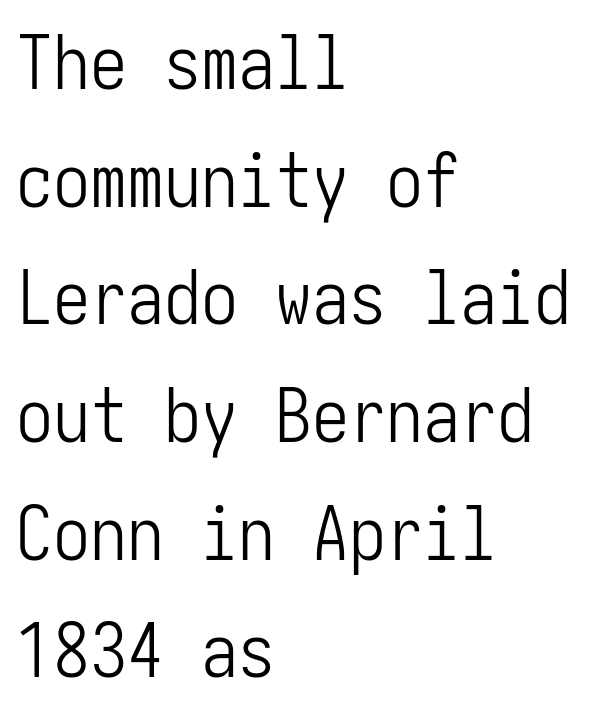
{"serif": "no", "italic": "no", "bold": "no", "weight": "light", "width": "condensed", "stroke_contrast": "low", "x_height": "medium", "underline": "no", "align": "left", "line_spacing": "normal", "line_spacing_ratio": 1.59, "letter_spacing": "normal", "letter_spacing_em": 0.0, "glyph_px": 74}
